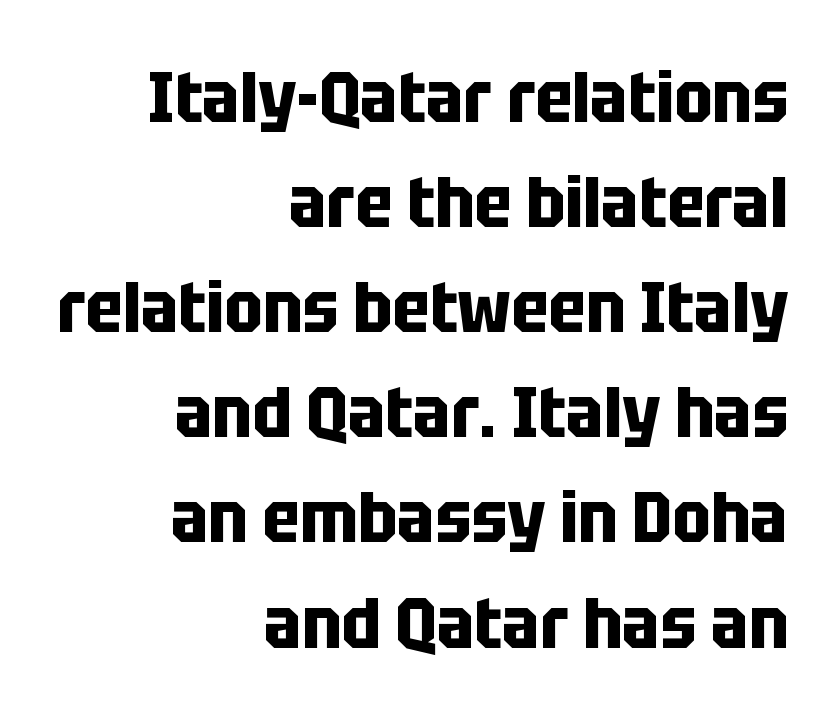
{"serif": "no", "italic": "no", "bold": "yes", "weight": "bold", "width": "condensed", "stroke_contrast": "low", "x_height": "large", "monospaced": "no", "underline": "no", "align": "right", "line_spacing": "normal", "line_spacing_ratio": 1.46, "letter_spacing": "normal", "letter_spacing_em": 0.0, "glyph_px": 72}
